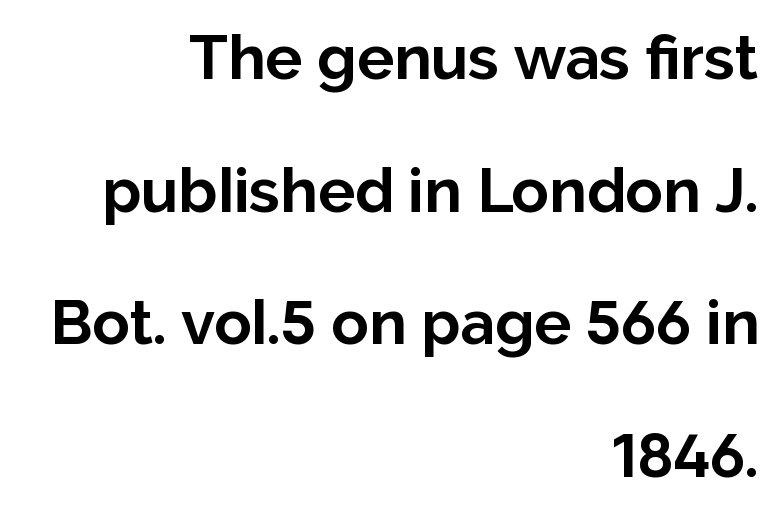
The specimen omits any rule beneath the text block's lines. The typesetter chose a ragged-left arrangement here. This block would shrink considerably if given ordinary leading; it's expanded now. The passage shown is typed in a proportional face where columns would drift. The characters look thick and weighty, a clear bold.
